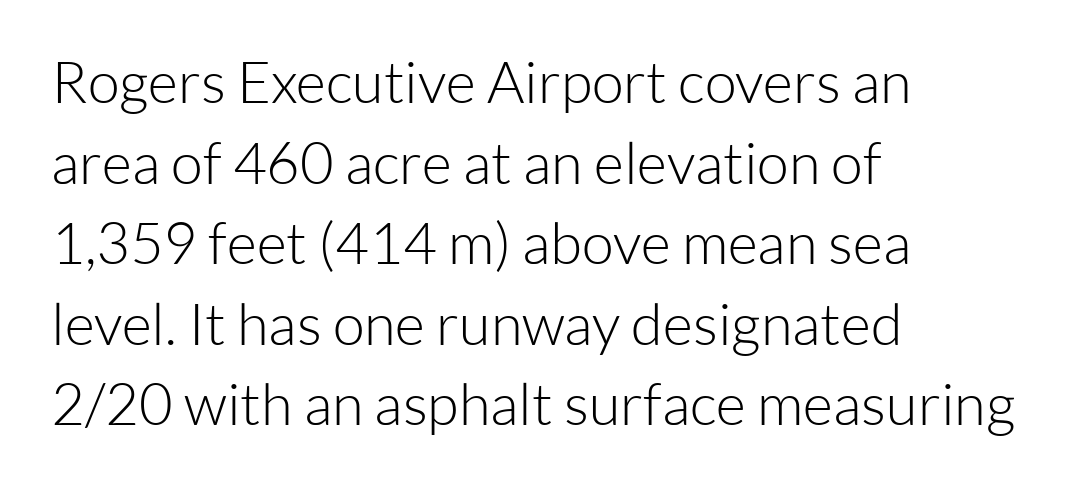
Tracking value appears to be zero — textbook default spacing. No extra ink here — the face is not bold. Is this a fixed-width face? No — the glyphs have proportional, varying widths. The line-height multiplier appears to be the usual default. Nope, no serifs anywhere on these letters. Descenders hang freely into open space.
